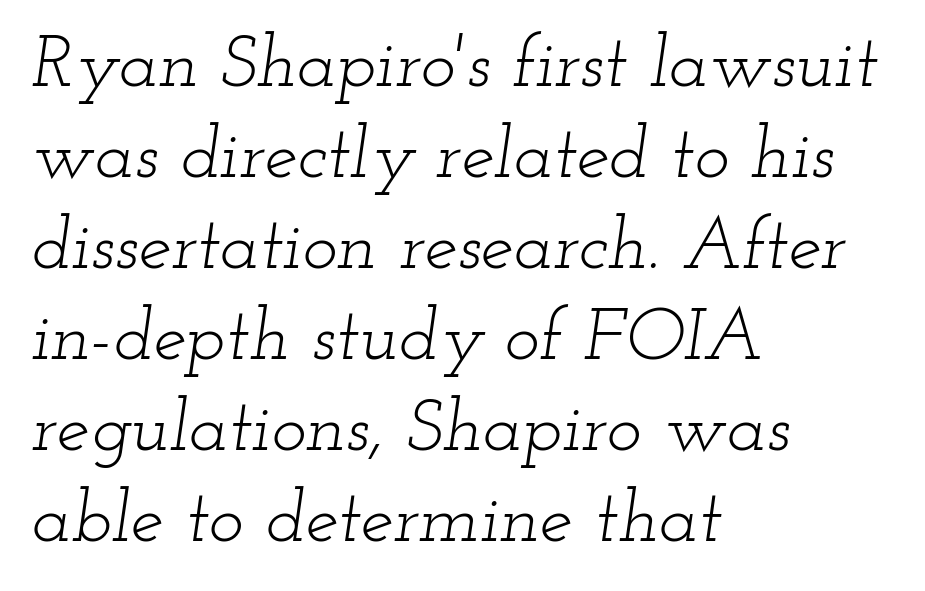
Q: Is the text bold? A: No.
Q: Is the text italic (slanted)? A: Yes, it leans right by about 12 degrees.
Q: Is the typeface a serif or a sans-serif typeface? A: Serif.
Q: Is the text underlined? A: No.
Q: How is the paragraph aligned? A: Left-aligned.
Q: Is the spacing between letters normal or unusually wide? A: Normal.
Q: Width (condensed, normal, or wide)? A: Wide.
Q: Stroke contrast? A: Low.
Q: x-height? A: Small.
Q: Monospaced? A: No.
